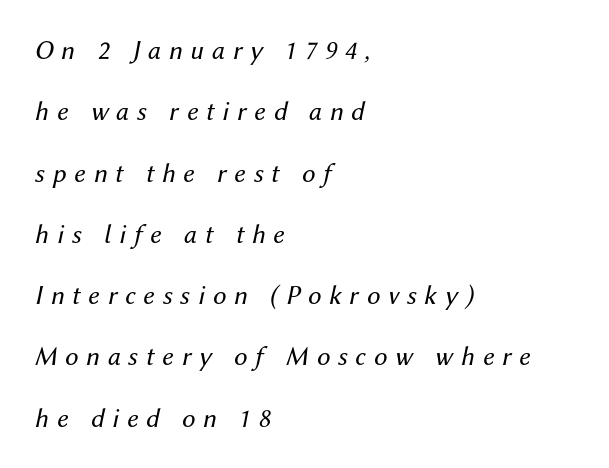
No heavy texture on the line: the type isn't bold. The ragged edge is on the right, which tells us the setting is flush left. The block of text is sparse from top to bottom, with ample space between rows. Style check: oblique. Loose tracking; the words dissolve into strings of separated letters.
